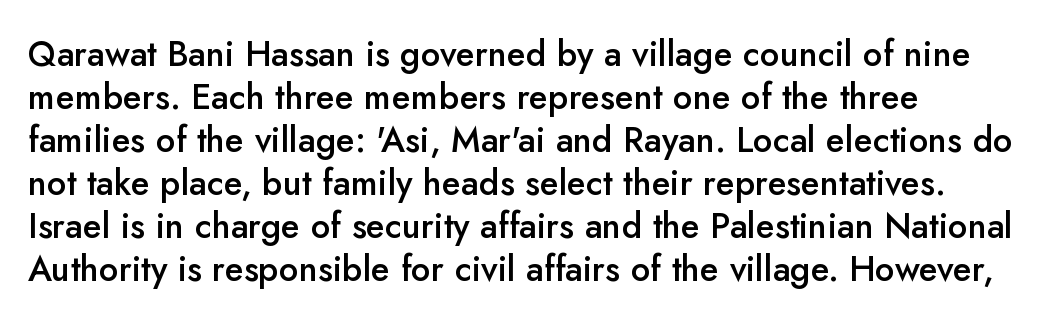
The image shows 35 px semibold sans-serif type, upright; set left-aligned, line spacing 1.23x, normal letter spacing, not underlined; low stroke contrast and a small x-height.
